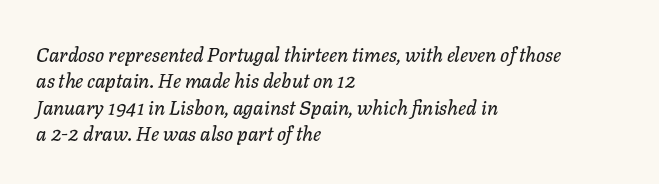
{"italic": "yes", "lean": "right", "slant_degrees": 11, "underline": "no", "align": "left", "line_spacing": "normal", "line_spacing_ratio": 1.32, "letter_spacing": "normal", "letter_spacing_em": 0.0, "glyph_px": 20}
